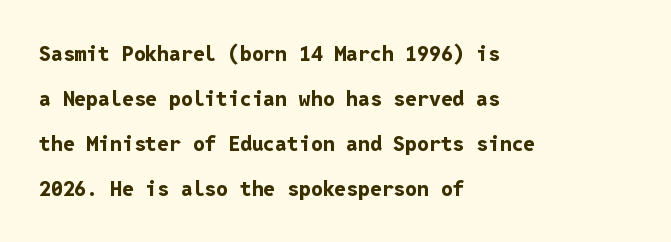
The image shows 21 px bold type, upright; set left-aligned, loose line spacing (2.14x), normal letter spacing, not underlined.
